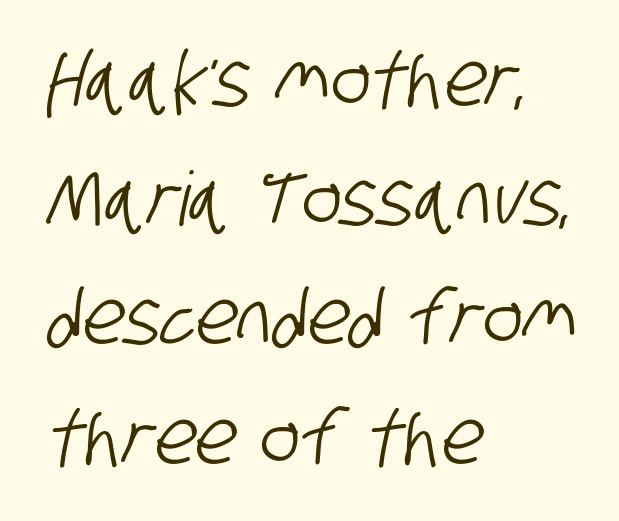
{"serif": "no", "width": "condensed", "stroke_contrast": "low", "x_height": "large", "monospaced": "no", "underline": "no", "align": "left", "line_spacing": "normal", "line_spacing_ratio": 1.59, "letter_spacing": "normal", "letter_spacing_em": 0.0, "glyph_px": 75}
